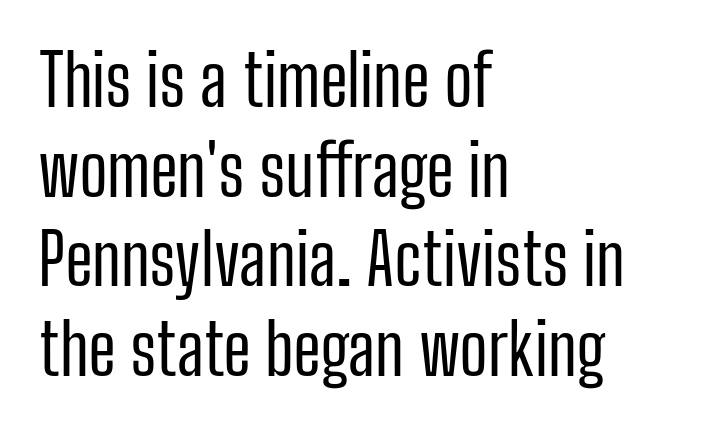
Q: Is the text bold? A: No.
Q: Is the text italic (slanted)? A: No, it is upright.
Q: Is the typeface a serif or a sans-serif typeface? A: Sans-serif.
Q: Is the text underlined? A: No.
Q: How is the paragraph aligned? A: Left-aligned.
Q: Is the spacing between letters normal or unusually wide? A: Normal.
Q: Is the spacing between lines tight, normal or loose? A: Normal.
Q: Width (condensed, normal, or wide)? A: Condensed.
Q: Stroke contrast? A: Low.
Q: x-height? A: Medium.
Q: Monospaced? A: No.
